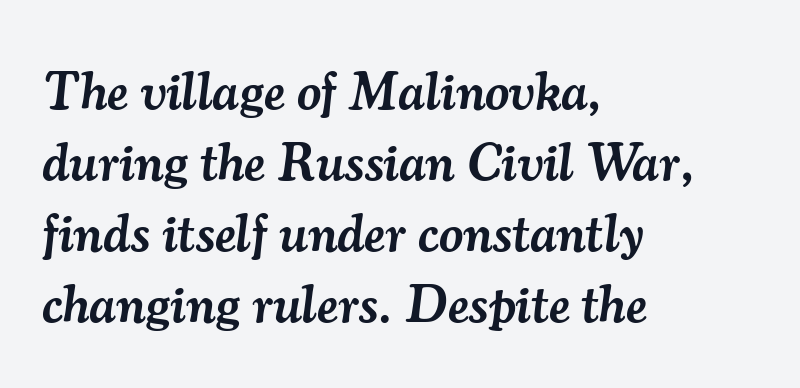
The image shows 53 px semibold serif type, italic (leaning right); set left-aligned, normal line spacing (1.34x), normal letter spacing, not underlined; medium stroke contrast and a small x-height.
